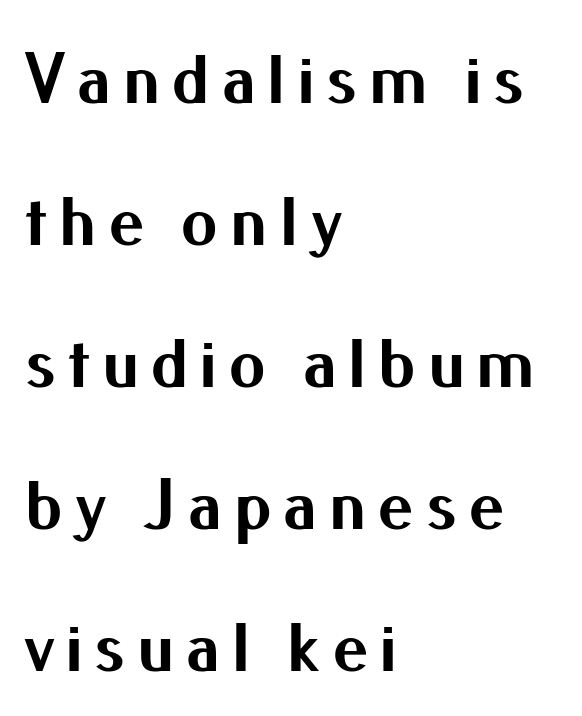
Q: Is the text bold? A: Yes.
Q: Is the text italic (slanted)? A: No, it is upright.
Q: Is the typeface a serif or a sans-serif typeface? A: Sans-serif.
Q: Is the text underlined? A: No.
Q: How is the paragraph aligned? A: Left-aligned.
Q: Is the spacing between lines tight, normal or loose? A: Loose.
Q: Width (condensed, normal, or wide)? A: Normal.
Q: Stroke contrast? A: Medium.
Q: x-height? A: Small.
Q: Monospaced? A: No.
